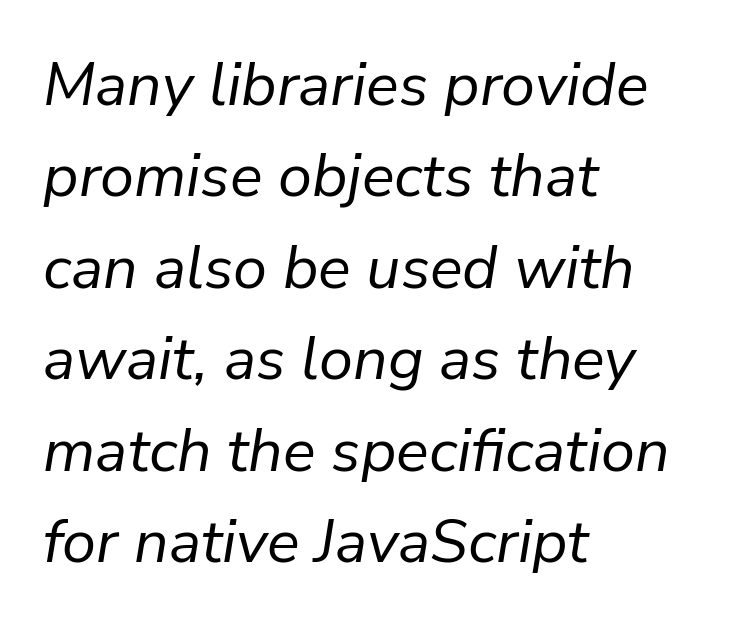
Every character sits at an angle, as italics do. A typesetter would call this zero additional tracking. The text block is weighted toward the left margin, trailing off unevenly rightward. The passage shown stacks its lines at a standard gap.
